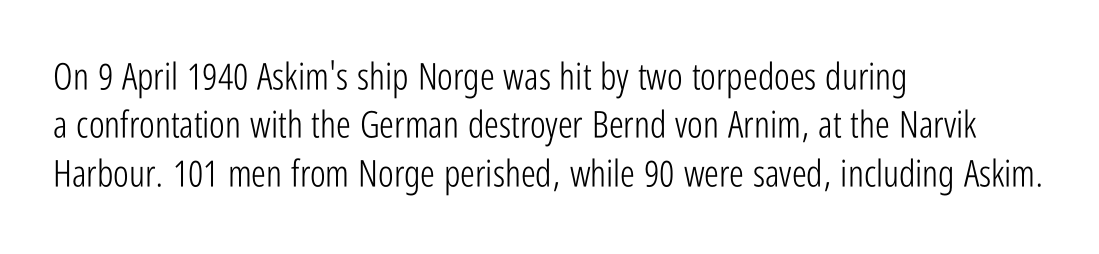
Q: Is the text bold? A: No.
Q: Is the text italic (slanted)? A: No, it is upright.
Q: Is the typeface a serif or a sans-serif typeface? A: Sans-serif.
Q: Is the text underlined? A: No.
Q: How is the paragraph aligned? A: Left-aligned.
Q: Is the spacing between letters normal or unusually wide? A: Normal.
Q: Is the spacing between lines tight, normal or loose? A: Normal.
Q: Width (condensed, normal, or wide)? A: Condensed.
Q: Stroke contrast? A: Low.
Q: x-height? A: Medium.
Q: Monospaced? A: No.
